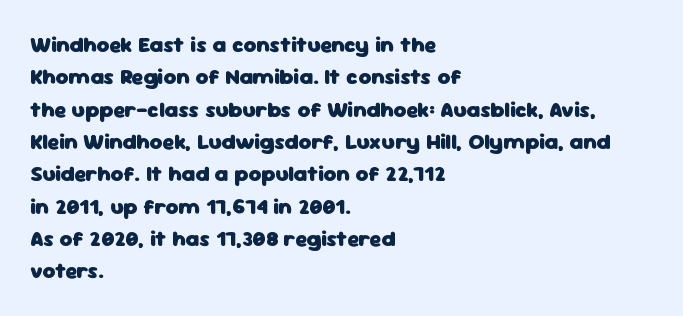
The image shows 22 px bold type, upright; set left-aligned, normal line spacing (1.47x), normal letter spacing, not underlined.
